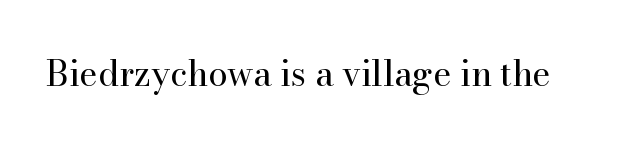
The image shows 35 px regular-weight serif type, upright; set normal letter spacing, not underlined; high stroke contrast and a small x-height.
